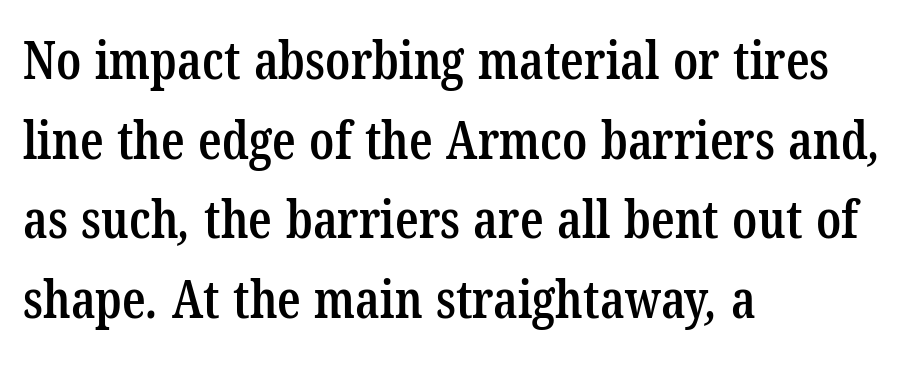
Notice how descenders clear the ascenders below comfortably — that's standard leading. Nobody drew a line under any word here. Short note: letters normally spaced. Regarding serifs, this sample has them.
